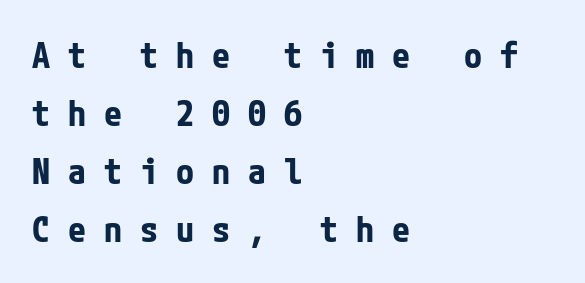
Q: Is the text bold? A: Yes.
Q: Is the text italic (slanted)? A: No, it is upright.
Q: Is the typeface a serif or a sans-serif typeface? A: Sans-serif.
Q: Is the text underlined? A: No.
Q: How is the paragraph aligned? A: Left-aligned.
Q: Is the spacing between letters normal or unusually wide? A: Unusually wide.
Q: Is the spacing between lines tight, normal or loose? A: Normal.
Q: Width (condensed, normal, or wide)? A: Condensed.
Q: Stroke contrast? A: Low.
Q: x-height? A: Medium.
